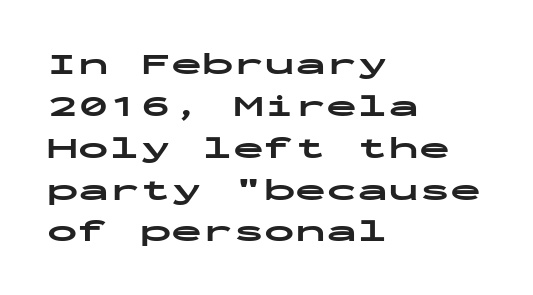
Q: Is the text bold? A: Yes.
Q: Is the text italic (slanted)? A: No, it is upright.
Q: Is the typeface a serif or a sans-serif typeface? A: Sans-serif.
Q: Is the text underlined? A: No.
Q: How is the paragraph aligned? A: Left-aligned.
Q: Is the spacing between letters normal or unusually wide? A: Normal.
Q: Is the spacing between lines tight, normal or loose? A: Normal.
Q: Width (condensed, normal, or wide)? A: Wide.
Q: Stroke contrast? A: Low.
Q: x-height? A: Medium.
Q: Monospaced? A: Yes.
